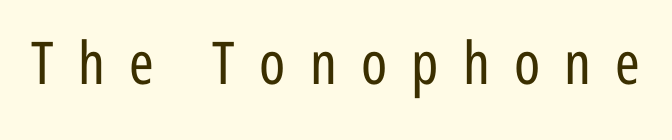
The image shows 59 px regular-weight, condensed sans-serif type, upright; set unusually wide letter spacing (+0.41 em), not underlined; low stroke contrast and a medium x-height.
